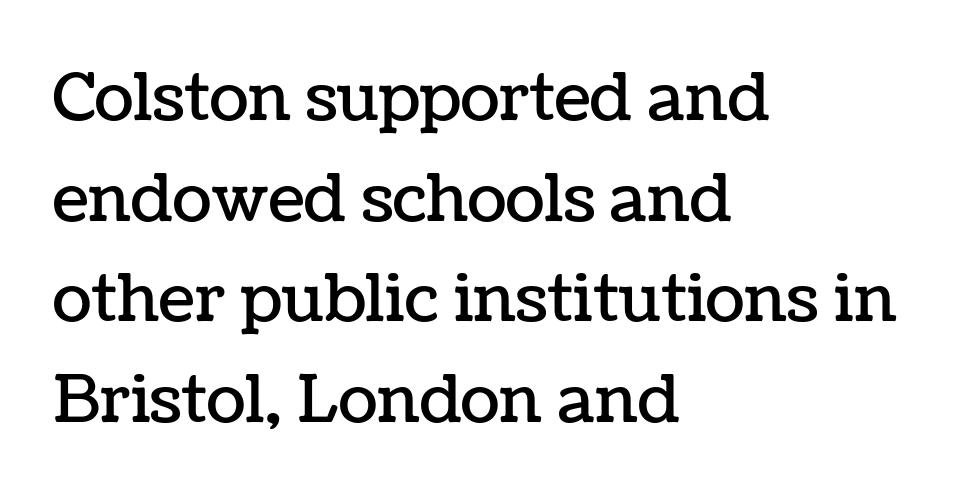
{"italic": "no", "width": "normal", "stroke_contrast": "low", "x_height": "medium", "monospaced": "no", "underline": "no", "align": "left", "line_spacing": "normal", "line_spacing_ratio": 1.55, "letter_spacing": "normal", "letter_spacing_em": 0.0, "glyph_px": 65}
